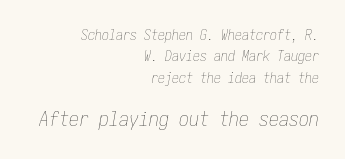
The image shows 20 px text type, italic (leaning right); set right-aligned, normal line spacing (1.53x), normal letter spacing, not underlined; the second (bottom) block is 1.43x larger.
